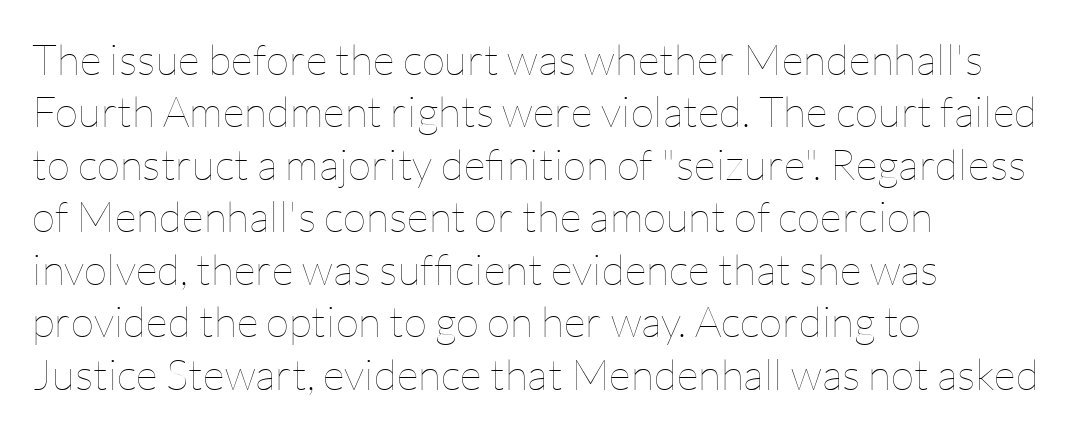
Q: Is the text bold? A: No.
Q: Is the text italic (slanted)? A: No, it is upright.
Q: Is the text underlined? A: No.
Q: How is the paragraph aligned? A: Left-aligned.
Q: Is the spacing between letters normal or unusually wide? A: Normal.
Q: Width (condensed, normal, or wide)? A: Normal.
Q: Stroke contrast? A: Low.
Q: x-height? A: Medium.
Q: Monospaced? A: No.
